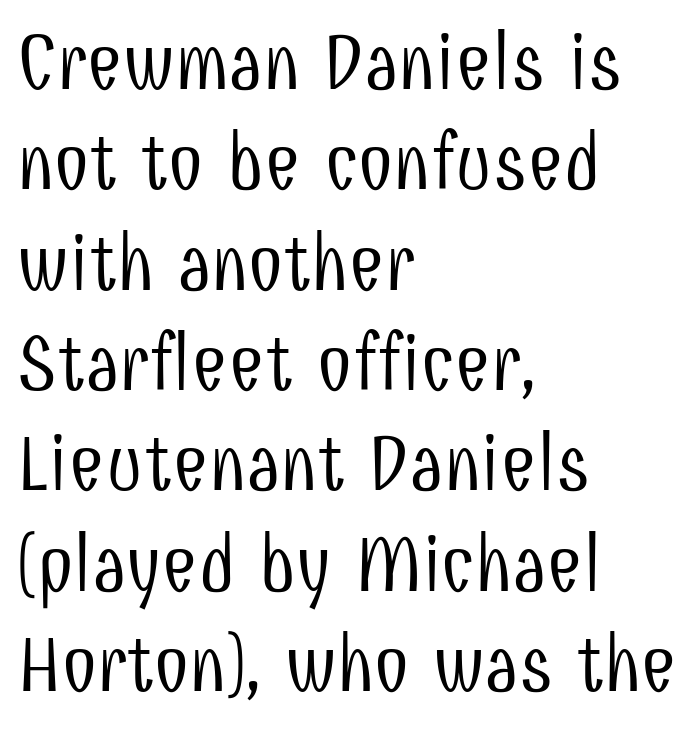
The image shows 79 px light, condensed sans-serif type, upright; set left-aligned, normal line spacing (1.27x), normal letter spacing, not underlined; low stroke contrast and a medium x-height.
